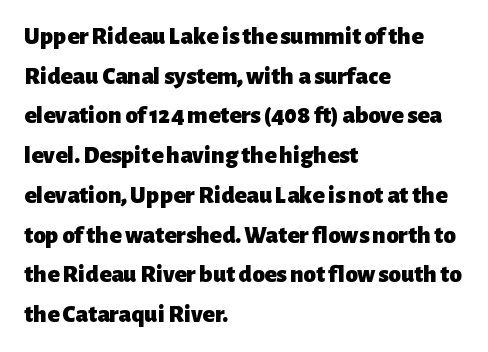
{"italic": "no", "bold": "yes", "underline": "no", "align": "left", "line_spacing": "normal", "line_spacing_ratio": 1.59, "letter_spacing": "normal", "letter_spacing_em": 0.0, "glyph_px": 25}
